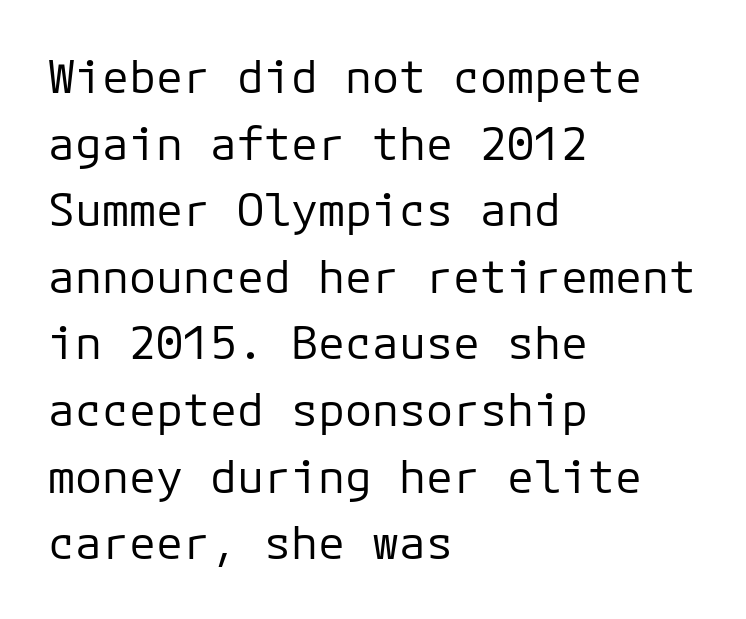
This is not heavy type; no bold has been used. This is the regular roman posture of the typeface. The lines in this sample share a left origin and differ only in where they stop. Does the leading feel generous? No, just average. A clean baseline with only descenders dipping below it. Default kerning and tracking; the words read as compact shapes.
